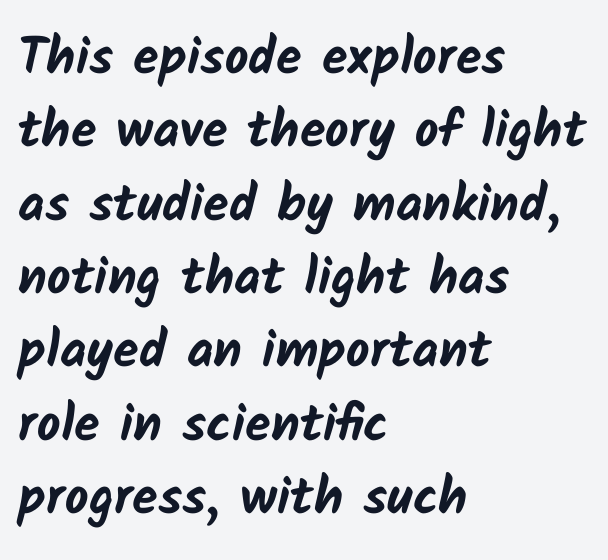
Q: Is the text bold? A: Yes.
Q: Is the typeface a serif or a sans-serif typeface? A: Sans-serif.
Q: Is the text underlined? A: No.
Q: How is the paragraph aligned? A: Left-aligned.
Q: Is the spacing between letters normal or unusually wide? A: Normal.
Q: Is the spacing between lines tight, normal or loose? A: Normal.
Q: Width (condensed, normal, or wide)? A: Normal.
Q: Stroke contrast? A: Low.
Q: x-height? A: Medium.
Q: Monospaced? A: No.
